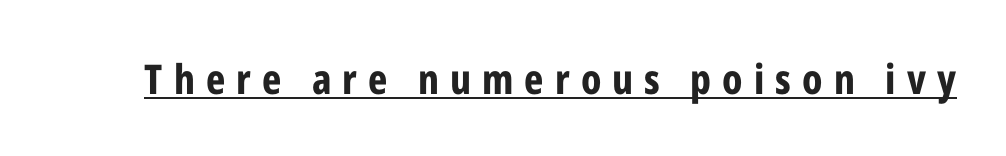
Q: Is the text bold? A: Yes.
Q: Is the text italic (slanted)? A: No, it is upright.
Q: Is the typeface a serif or a sans-serif typeface? A: Sans-serif.
Q: Is the text underlined? A: Yes.
Q: Is the spacing between letters normal or unusually wide? A: Unusually wide.
Q: Width (condensed, normal, or wide)? A: Condensed.
Q: Stroke contrast? A: Low.
Q: x-height? A: Medium.
Q: Monospaced? A: No.
